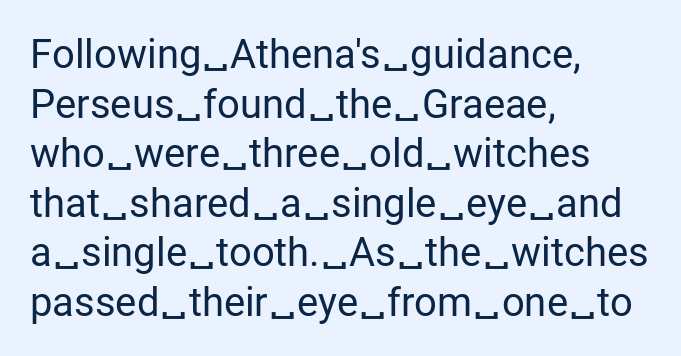
The glyphs in this specimen are sans serif. Think standard paragraph weight, or any step lighter than that. Tracking value appears to be zero — textbook default spacing. Note the varied advance widths — an 'i' is clearly narrower than an 'm'.
